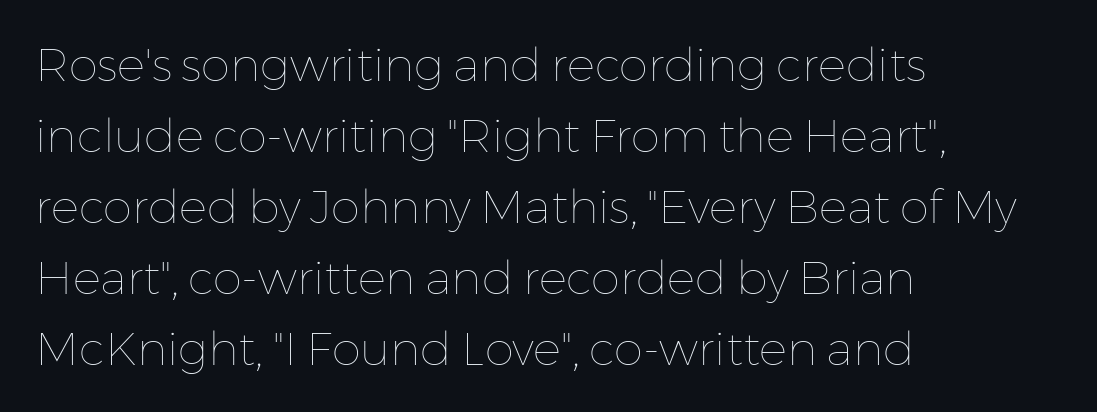
A normal amount of white space separates one row of letters from the next. The letters stand straight up with perfectly vertical stems. If you drew a ruler down the left edge, every line would touch it. The passage shown has conventional tracking throughout.
